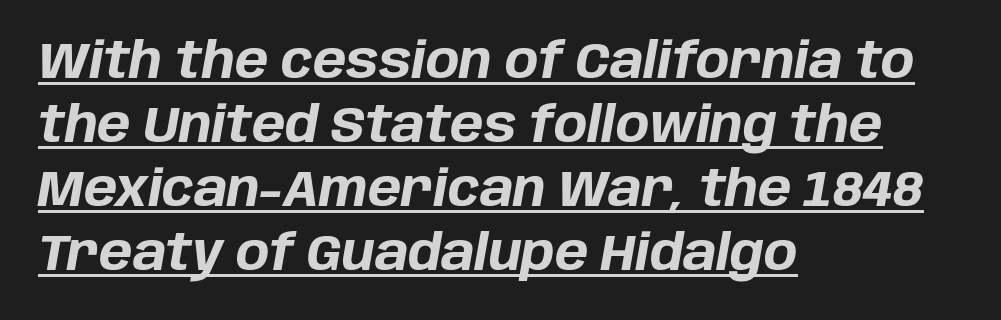
Q: Is the text bold? A: Yes.
Q: Is the text italic (slanted)? A: Yes, it leans right by about 10 degrees.
Q: Is the text underlined? A: Yes.
Q: How is the paragraph aligned? A: Left-aligned.
Q: Is the spacing between letters normal or unusually wide? A: Normal.
Q: Is the spacing between lines tight, normal or loose? A: Normal.
Q: Width (condensed, normal, or wide)? A: Normal.
Q: Stroke contrast? A: Low.
Q: x-height? A: Large.
Q: Monospaced? A: No.
